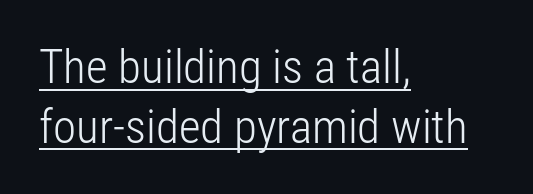
Q: Is the text bold? A: No.
Q: Is the text italic (slanted)? A: No, it is upright.
Q: Is the typeface a serif or a sans-serif typeface? A: Sans-serif.
Q: Is the text underlined? A: Yes.
Q: How is the paragraph aligned? A: Left-aligned.
Q: Is the spacing between letters normal or unusually wide? A: Normal.
Q: Is the spacing between lines tight, normal or loose? A: Normal.
Q: Width (condensed, normal, or wide)? A: Condensed.
Q: Stroke contrast? A: Low.
Q: x-height? A: Medium.
Q: Monospaced? A: No.
